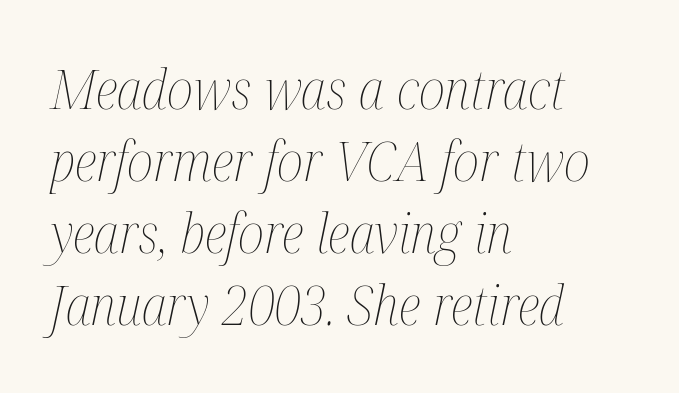
Q: Is the text bold? A: No.
Q: Is the text italic (slanted)? A: Yes, it leans right by about 12 degrees.
Q: Is the text underlined? A: No.
Q: How is the paragraph aligned? A: Left-aligned.
Q: Is the spacing between letters normal or unusually wide? A: Normal.
Q: Is the spacing between lines tight, normal or loose? A: Normal.
Q: Width (condensed, normal, or wide)? A: Condensed.
Q: Stroke contrast? A: Medium.
Q: x-height? A: Medium.
Q: Monospaced? A: No.
